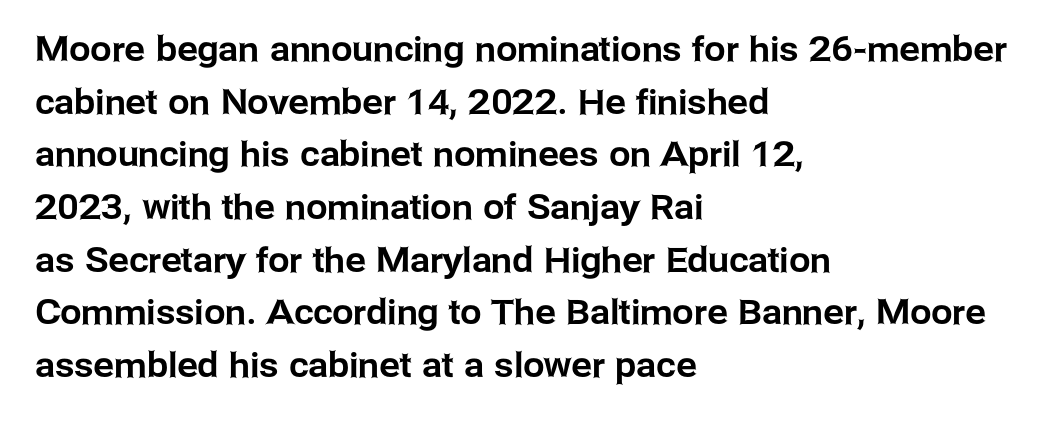
Q: Is the text italic (slanted)? A: No, it is upright.
Q: Is the typeface a serif or a sans-serif typeface? A: Sans-serif.
Q: Is the text underlined? A: No.
Q: How is the paragraph aligned? A: Left-aligned.
Q: Is the spacing between letters normal or unusually wide? A: Normal.
Q: Is the spacing between lines tight, normal or loose? A: Normal.
Q: Width (condensed, normal, or wide)? A: Normal.
Q: Stroke contrast? A: Low.
Q: x-height? A: Medium.
Q: Monospaced? A: No.
